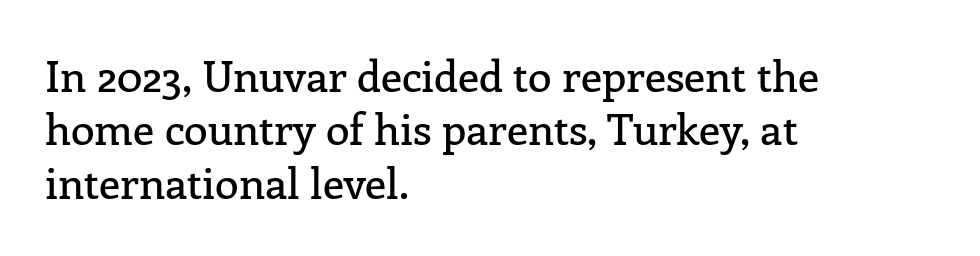
The image shows 43 px serif type, upright; set left-aligned, line spacing 1.24x, normal letter spacing, not underlined; low stroke contrast and a medium x-height.
